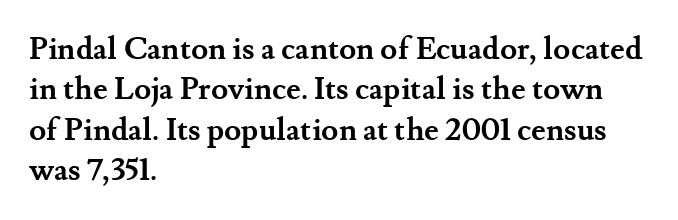
Normally led — the rows are evenly, conventionally spaced. The specimen omits any rule beneath the text block's lines. Proportional: the letters do not fall into vertical columns. Each letter's strokes conclude with small projecting serifs. Words appear dense and cohesive because spacing is normal.
